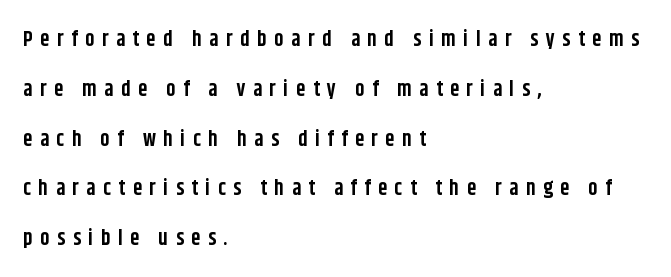
{"italic": "no", "bold": "yes", "underline": "no", "align": "left", "line_spacing": "loose", "line_spacing_ratio": 2.37, "letter_spacing": "wide", "letter_spacing_em": 0.36, "glyph_px": 21}
